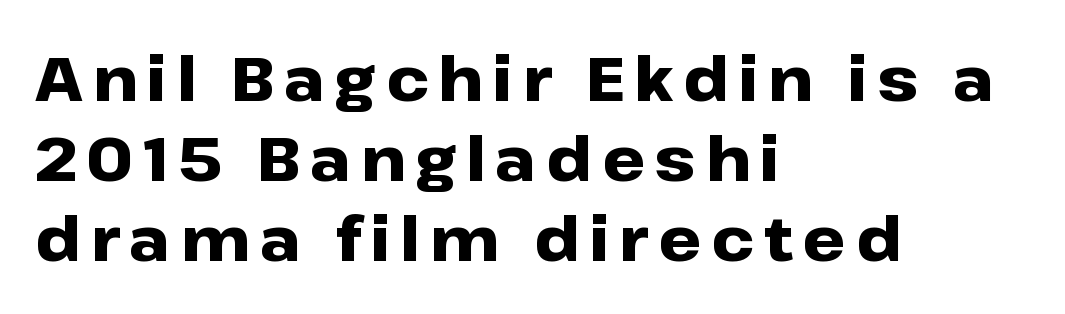
The image shows 61 px heavy, wide sans-serif type, upright; set left-aligned, normal line spacing (1.31x), not underlined; low stroke contrast and a medium x-height.
